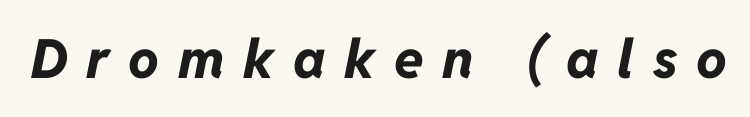
Strokes here are thick enough to call this a true bold. The space beneath each line is pristine and unruled. Is the letter spacing exaggerated? Yes — the characters are pushed far apart. A typesetter would call this proportional, since set widths differ per character.
